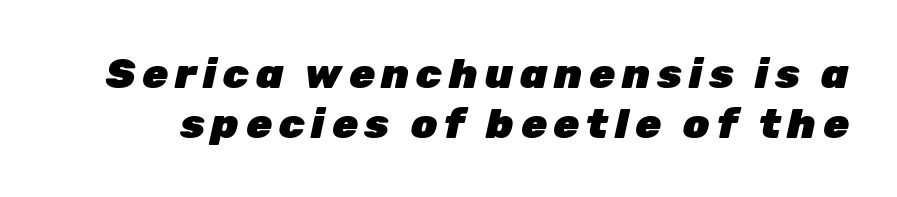
{"italic": "yes", "lean": "right", "slant_degrees": 12, "bold": "yes", "weight": "heavy", "width": "normal", "stroke_contrast": "low", "x_height": "medium", "monospaced": "no", "underline": "no", "line_spacing_ratio": 1.19, "glyph_px": 42}
